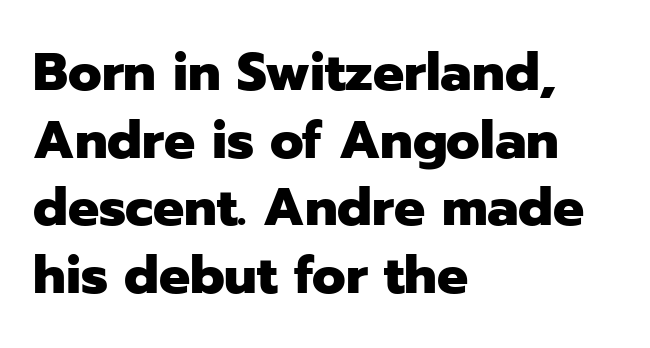
Q: Is the text bold? A: Yes.
Q: Is the text italic (slanted)? A: No, it is upright.
Q: Is the typeface a serif or a sans-serif typeface? A: Sans-serif.
Q: Is the text underlined? A: No.
Q: How is the paragraph aligned? A: Left-aligned.
Q: Is the spacing between letters normal or unusually wide? A: Normal.
Q: Is the spacing between lines tight, normal or loose? A: Normal.
Q: Width (condensed, normal, or wide)? A: Normal.
Q: Stroke contrast? A: Low.
Q: x-height? A: Medium.
Q: Monospaced? A: No.
